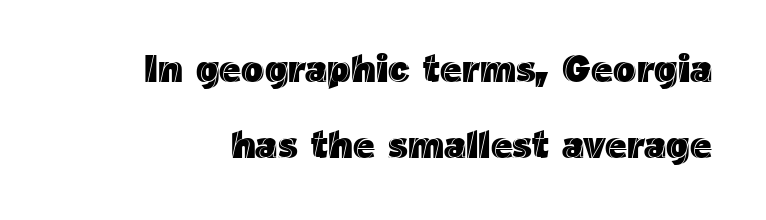
The image shows 38 px text type, upright; set loose line spacing (2.0x), normal letter spacing, not underlined; a medium x-height.
